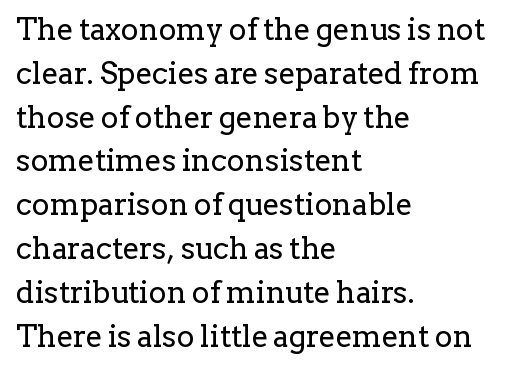
Q: Is the text bold? A: No.
Q: Is the text italic (slanted)? A: No, it is upright.
Q: Is the typeface a serif or a sans-serif typeface? A: Serif.
Q: Is the text underlined? A: No.
Q: How is the paragraph aligned? A: Left-aligned.
Q: Is the spacing between letters normal or unusually wide? A: Normal.
Q: Is the spacing between lines tight, normal or loose? A: Normal.
Q: Width (condensed, normal, or wide)? A: Normal.
Q: Stroke contrast? A: Low.
Q: x-height? A: Medium.
Q: Monospaced? A: No.
